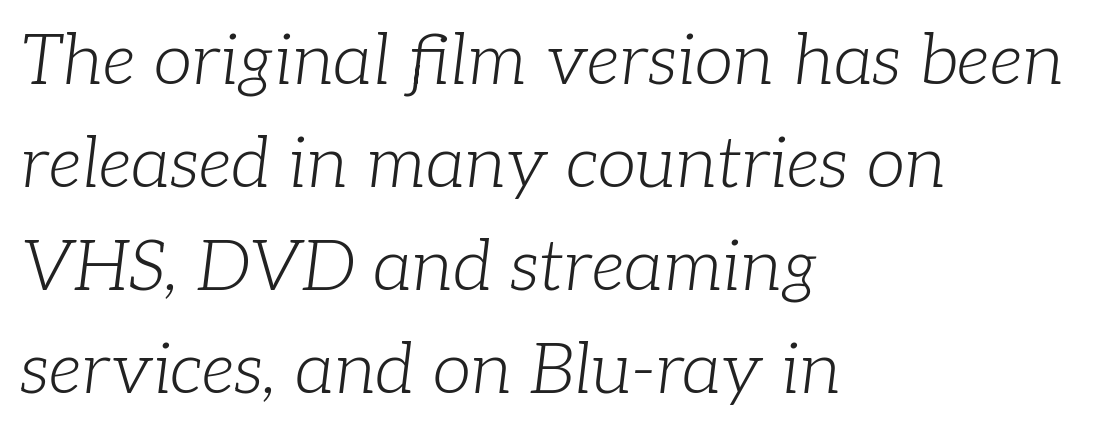
The strokes are not fattened; the text isn't bold. Does the type have serifs? Yes, each stem ends in a small foot. In terms of leading, this rendering sits right in the middle. You could call the tracking neutral — neither tight nor loose. No word sits above an underline.
